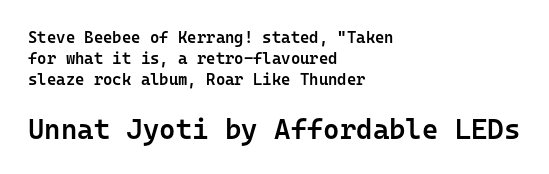
The image shows 28 px semibold sans-serif type, upright, monospaced; set left-aligned, normal line spacing (1.3x), normal letter spacing, not underlined; the second (bottom) block is 1.75x larger; low stroke contrast and a medium x-height.
